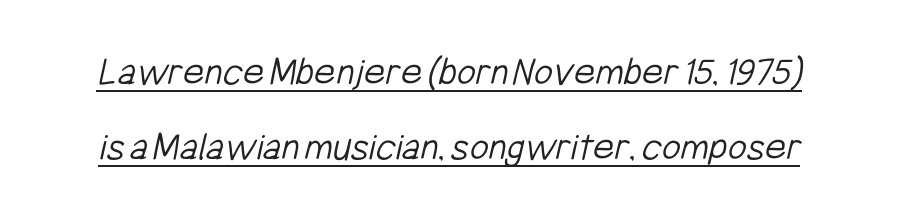
{"serif": "no", "bold": "no", "weight": "light", "width": "condensed", "stroke_contrast": "low", "x_height": "medium", "monospaced": "no", "underline": "yes", "line_spacing_ratio": 1.83, "letter_spacing": "normal", "letter_spacing_em": 0.0, "glyph_px": 41}
